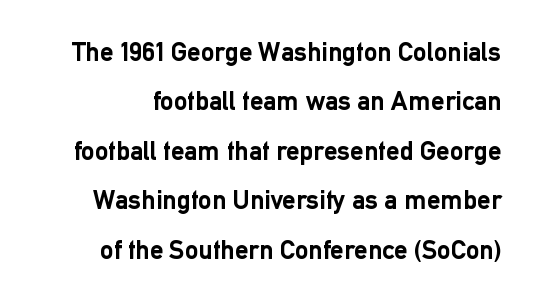
Q: Is the text bold? A: Yes.
Q: Is the text italic (slanted)? A: No, it is upright.
Q: Is the text underlined? A: No.
Q: Is the spacing between letters normal or unusually wide? A: Normal.
